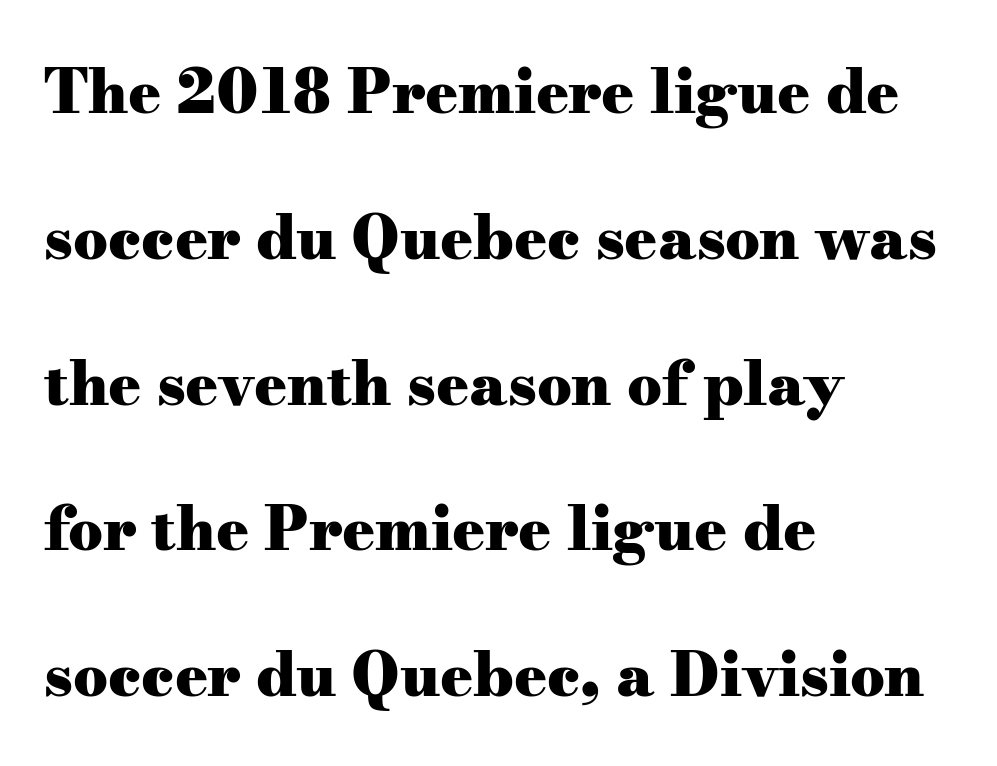
Q: Is the text bold? A: Yes.
Q: Is the text italic (slanted)? A: No, it is upright.
Q: Is the typeface a serif or a sans-serif typeface? A: Serif.
Q: Is the text underlined? A: No.
Q: How is the paragraph aligned? A: Left-aligned.
Q: Is the spacing between letters normal or unusually wide? A: Normal.
Q: Is the spacing between lines tight, normal or loose? A: Loose.
Q: Width (condensed, normal, or wide)? A: Wide.
Q: Stroke contrast? A: Medium.
Q: x-height? A: Small.
Q: Monospaced? A: No.
